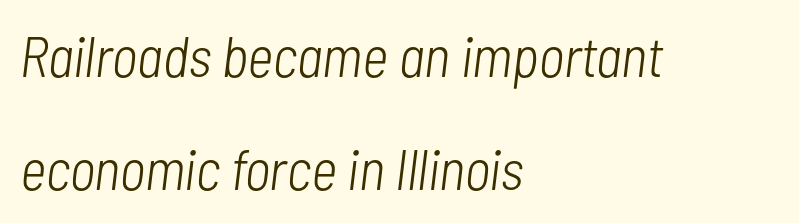
{"italic": "yes", "lean": "right", "slant_degrees": 7, "bold": "no", "weight": "light", "width": "condensed", "stroke_contrast": "low", "x_height": "medium", "monospaced": "no", "underline": "no", "align": "left", "line_spacing": "loose", "line_spacing_ratio": 1.99, "letter_spacing": "normal", "letter_spacing_em": 0.0, "glyph_px": 57}
